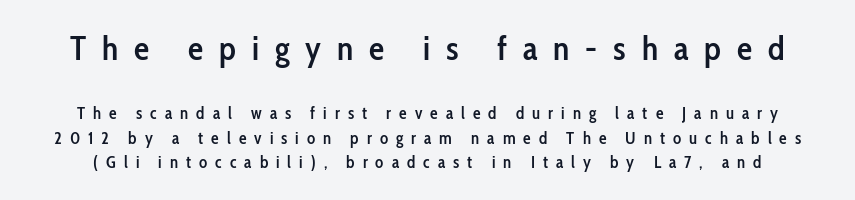
Type without underlining. These lines are rendered in a variable-pitch font. The specimen reads as upright at a glance. Substantial extra tracking has been applied to these lines.
